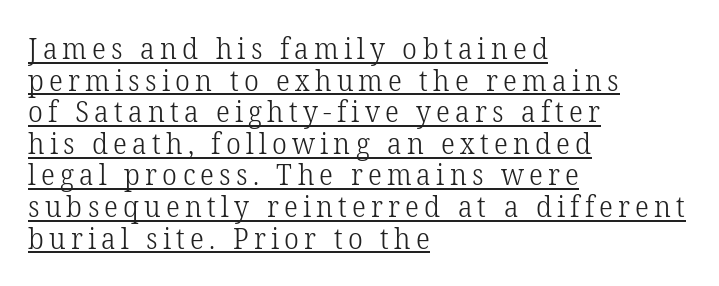
{"serif": "yes", "italic": "no", "bold": "no", "weight": "light", "width": "normal", "stroke_contrast": "low", "x_height": "medium", "monospaced": "no", "underline": "yes", "align": "left", "line_spacing": "tight", "line_spacing_ratio": 1.09, "glyph_px": 29}
